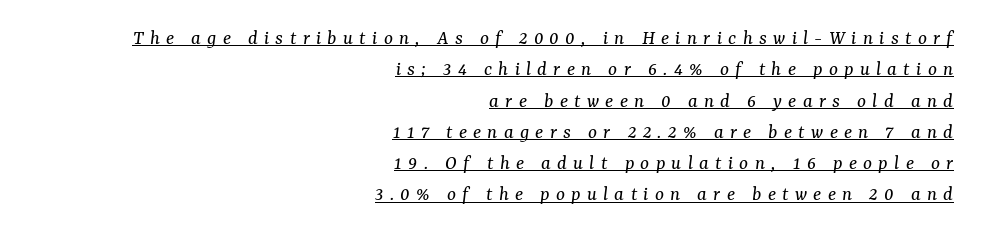
{"italic": "yes", "lean": "right", "slant_degrees": 7, "bold": "no", "underline": "yes", "align": "right", "line_spacing": "normal", "line_spacing_ratio": 1.49, "letter_spacing": "wide", "letter_spacing_em": 0.3, "glyph_px": 21}
